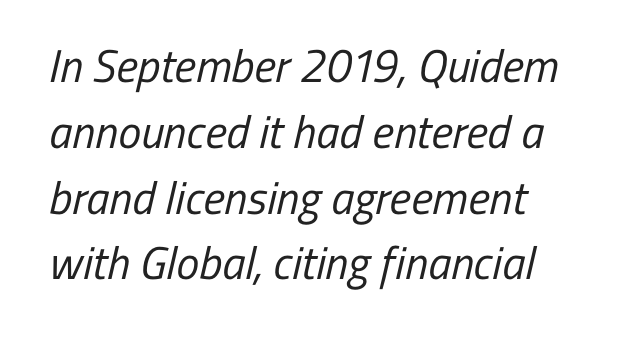
{"serif": "no", "bold": "no", "weight": "regular", "width": "condensed", "stroke_contrast": "low", "x_height": "medium", "monospaced": "no", "underline": "no", "align": "left", "line_spacing": "normal", "line_spacing_ratio": 1.43, "letter_spacing": "normal", "letter_spacing_em": 0.0, "glyph_px": 46}
